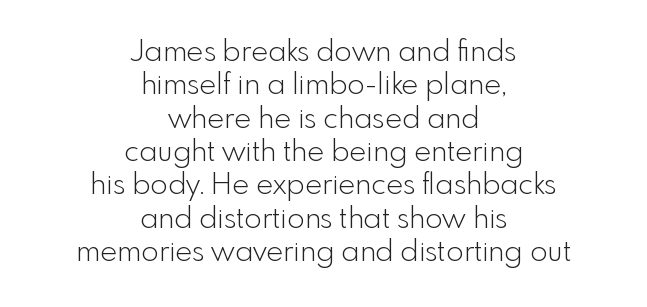
The image shows 29 px light sans-serif type, upright; set centered, tight line spacing (1.15x), normal letter spacing, not underlined; a small x-height.
